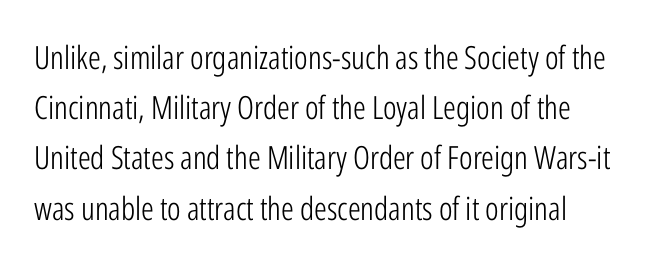
Clear beneath every line of the passage. Characters follow at the spacing the type designer built in. Vertical spacing — default. If you drew a line through each stem, it would be perfectly vertical.
